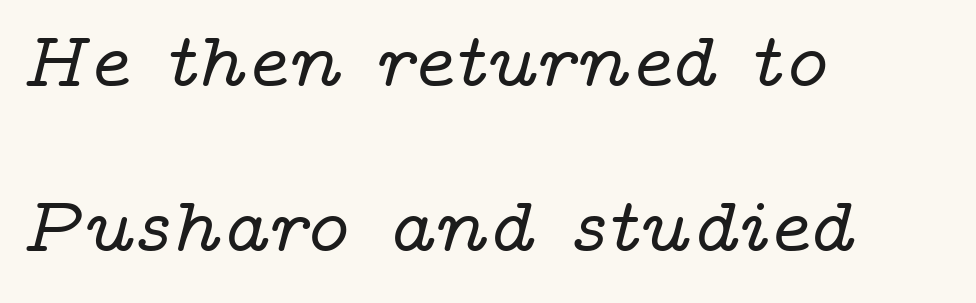
{"serif": "yes", "italic": "yes", "lean": "right", "slant_degrees": 14, "width": "wide", "stroke_contrast": "low", "x_height": "medium", "monospaced": "no", "underline": "no", "align": "left", "line_spacing": "loose", "line_spacing_ratio": 2.09, "letter_spacing": "normal", "letter_spacing_em": 0.0, "glyph_px": 79}
